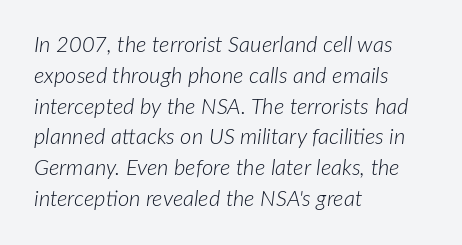
Visually the block forms a straight wall on the left and a jagged coastline on the right. This reads as an unemphasized weight, regular at the heaviest. Underlining? Definitely not there. The designer left line spacing at the default. The rendering keeps characters at their native spacing. Slant detected: the letters are inclined.
